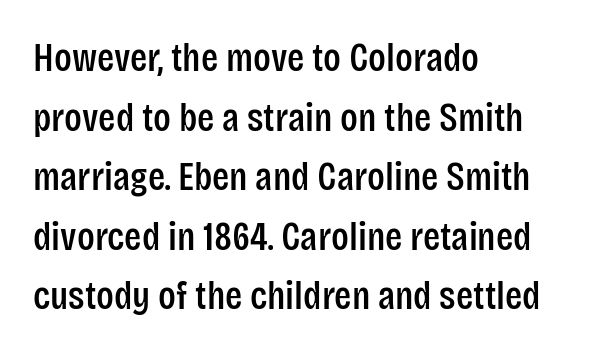
The image shows 40 px condensed sans-serif type, upright; set left-aligned, normal line spacing (1.49x), normal letter spacing, not underlined; low stroke contrast and a large x-height.
